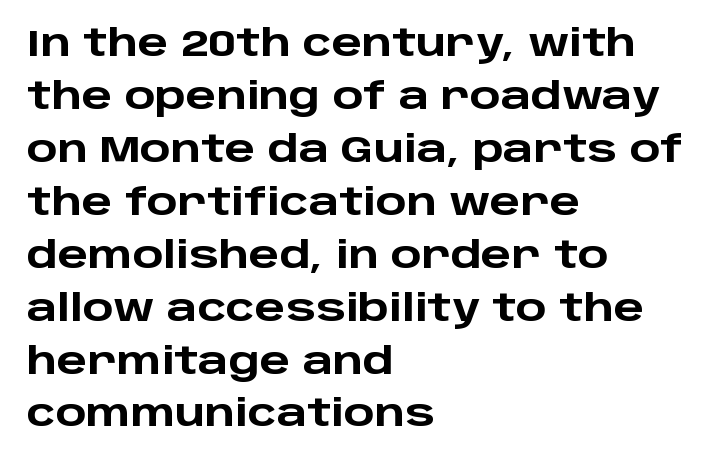
Weight: bold. The setting favours the left margin, as ordinary paragraphs usually do. Students, observe: this is what conventionally led text looks like. If you drew a line through each stem, it would be perfectly vertical. What kind of face is this? One without serifs — a sans. The rendering uses natural spacing where letterforms have individual widths.
